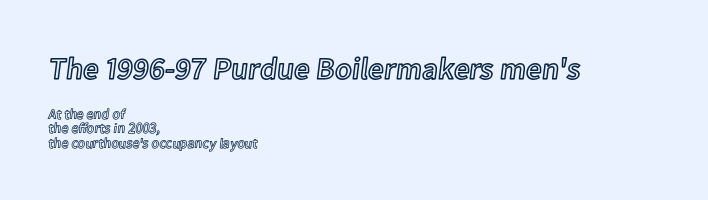
The image shows 31 px text type; set left-aligned, tight line spacing (1.03x), normal letter spacing, not underlined; the first (top) block is 2.21x larger; a medium x-height.
